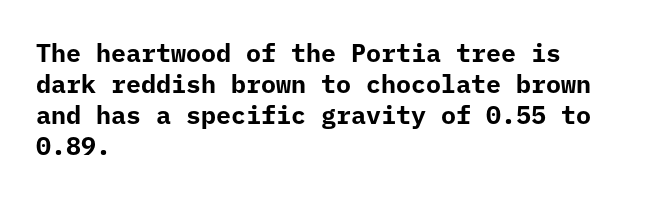
You'd pick this weight for a headline — it's a proper bold. Upright lettering throughout. Nothing unusual about the tracking: characters are spaced as the font intends. Check the space under the baseline: it is left empty.
